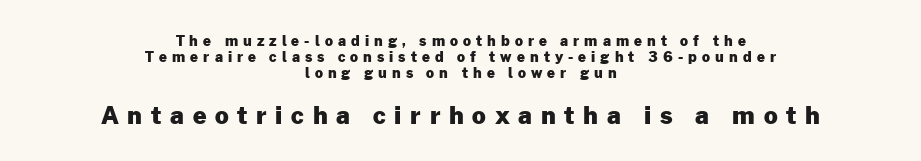
The image shows 24 px bold type, upright; set centered, line spacing 1.16x, unusually wide letter spacing (+0.36 em), not underlined; the second (bottom) block is 1.71x larger.
